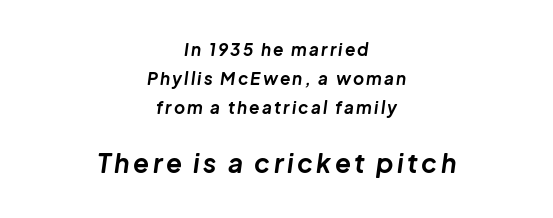
{"italic": "yes", "lean": "right", "slant_degrees": 8, "bold": "yes", "underline": "no", "align": "center", "line_spacing_ratio": 1.71, "larger_block": "second", "size_ratio": 1.53, "glyph_px": 26}
